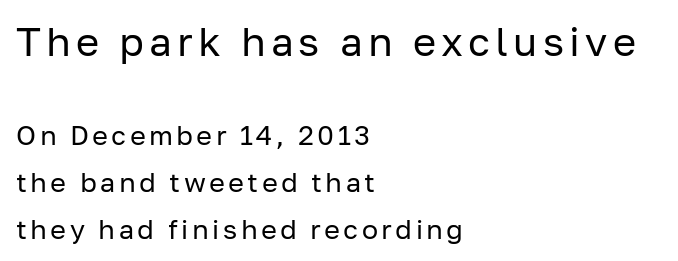
Stroke mass is kept to a normal reading level or below. Is the block centered? No — it sits flush against the left margin. If you drew a line through each stem, it would be perfectly vertical. Typographically, this falls in the sans-serif category.
